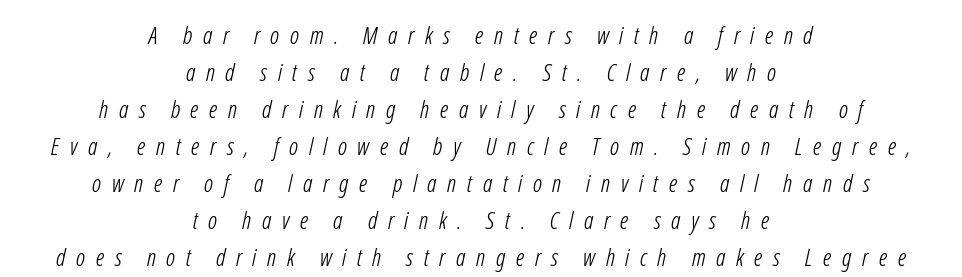
Q: Is the text bold? A: No.
Q: Is the text underlined? A: No.
Q: How is the paragraph aligned? A: Centered.
Q: Is the spacing between letters normal or unusually wide? A: Unusually wide.
Q: Is the spacing between lines tight, normal or loose? A: Normal.
